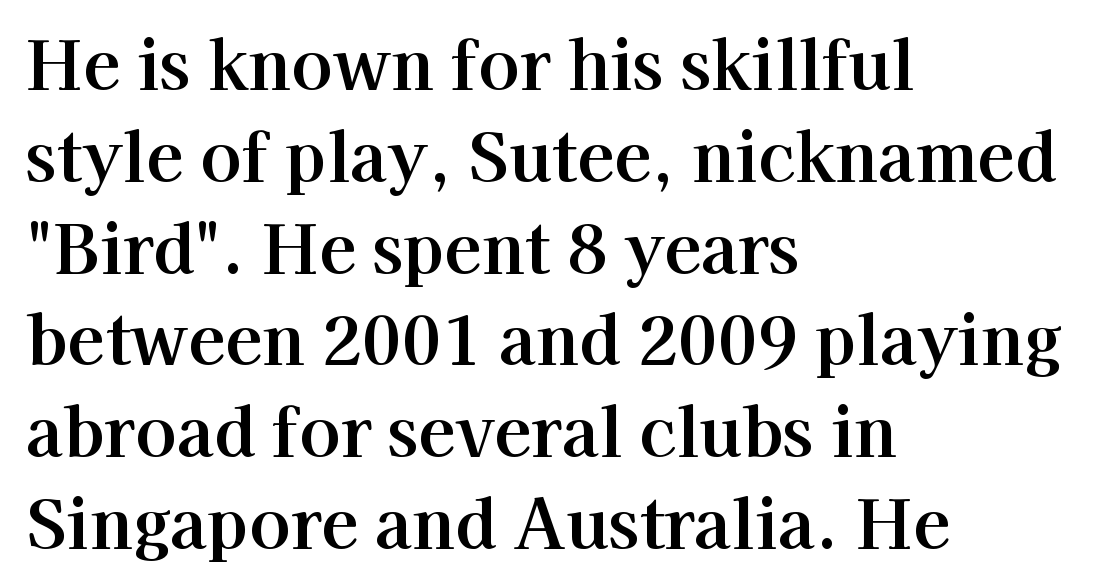
The image shows 68 px serif type, upright; set left-aligned, normal line spacing (1.35x), normal letter spacing, not underlined; high stroke contrast and a medium x-height.
